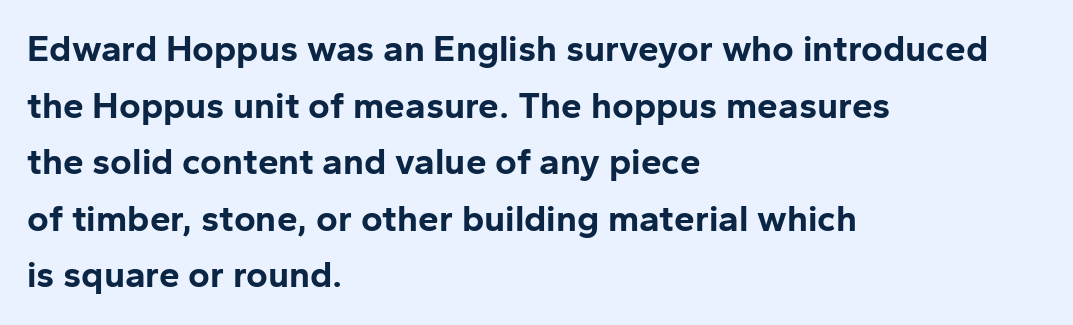
Bold? Absolutely — the strokes are thick and heavy. The paragraph shown leans on its left margin. In terms of letterform style, serifs are entirely absent. The specimen reads as upright at a glance.
